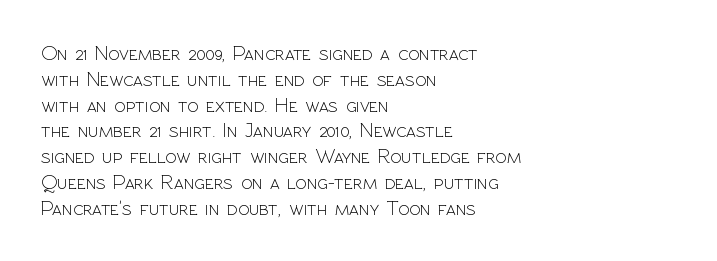
Visually the block forms a straight wall on the left and a jagged coastline on the right. This sample uses plain, unmodified letter spacing. The face looks like a standard text weight, possibly lighter. Check under the words: just untouched page. Does the lettering tilt? It doesn't — this is upright.
